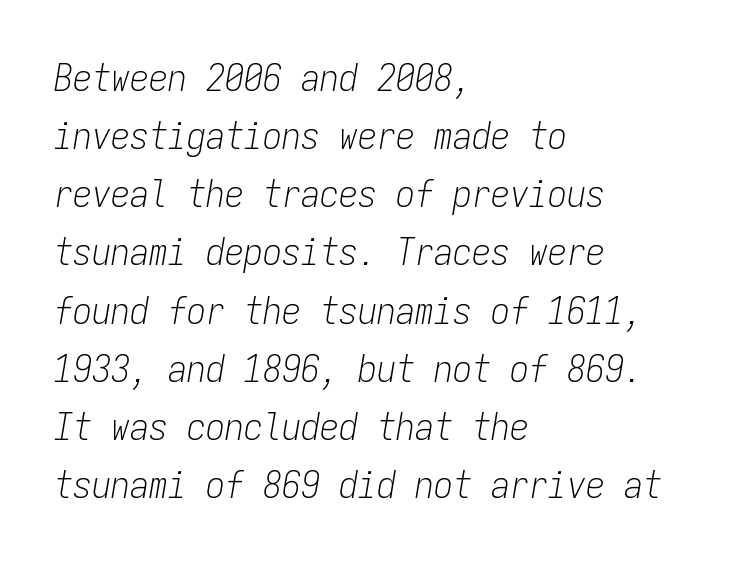
Words float on clear page, feet unadorned. Fixed-width glyphs throughout — classic coding-font behaviour. Rendered with sloped, italic letterforms. Weight: regular or lighter. This rendering leaves character spacing at its baseline value.
